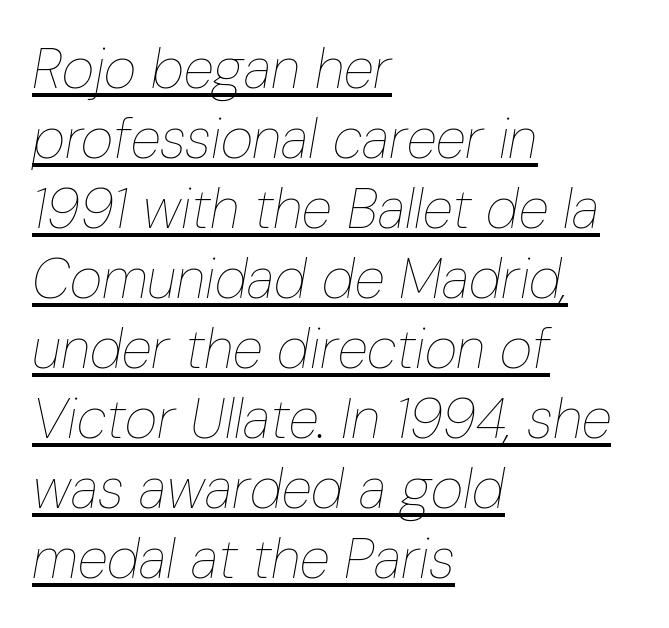
The image shows 56 px thin, condensed type, italic (leaning right); set left-aligned, normal line spacing (1.25x), normal letter spacing, underlined; low stroke contrast and a medium x-height.
